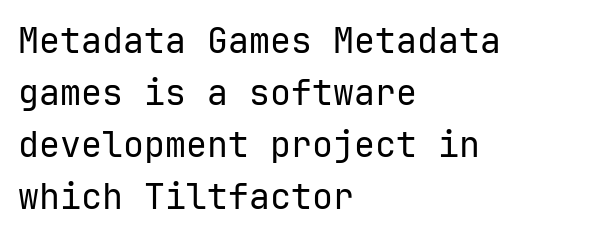
A classic flush-left, rag-right setting is used for this passage. This sample has the even, mechanical cadence of fixed-width lettering. The zone under the glyphs is completely vacant. The letters look calm and open, with moderate or lighter stems.
